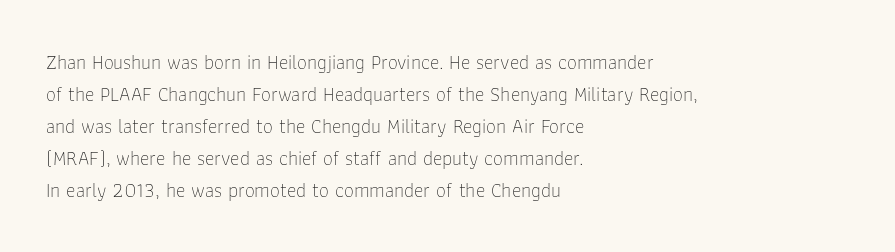
Q: Is the text bold? A: No.
Q: Is the text italic (slanted)? A: No, it is upright.
Q: Is the text underlined? A: No.
Q: How is the paragraph aligned? A: Left-aligned.
Q: Is the spacing between letters normal or unusually wide? A: Normal.
Q: Is the spacing between lines tight, normal or loose? A: Normal.
